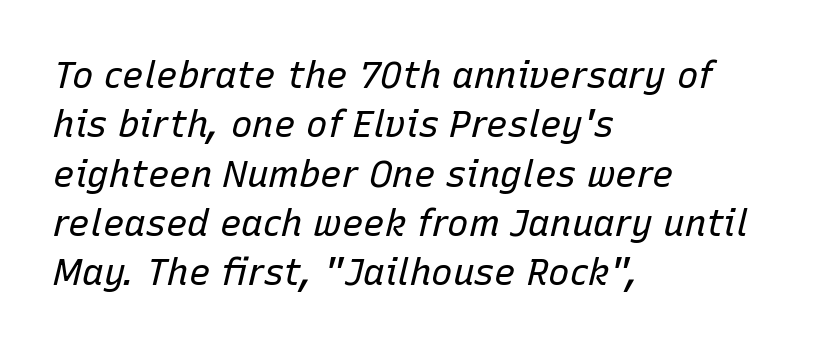
A typesetter would call this proportional, since set widths differ per character. Spacing between characters is what you'd get straight out of the box. In terms of leading, this rendering sits right in the middle. Underlining? Definitely not there. Stem width sits at or under what a default text font uses.
